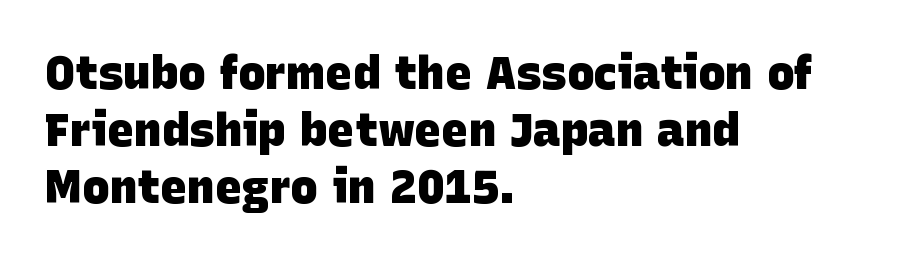
{"serif": "no", "bold": "yes", "weight": "heavy", "width": "normal", "stroke_contrast": "low", "x_height": "large", "monospaced": "no", "underline": "no", "align": "left", "line_spacing_ratio": 1.24, "letter_spacing": "normal", "letter_spacing_em": 0.0, "glyph_px": 46}
